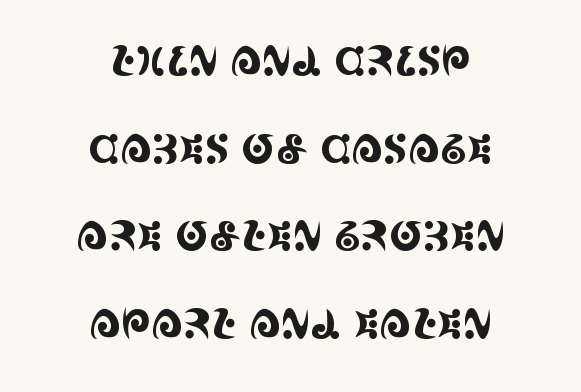
The type sits square on the baseline with zero lean. Regarding leading, the lines here are spaced well apart. Looks like regular typesetting: each glyph gets only the width it needs. Look at the bottom of the vertical strokes: they flare into serifs here. Characters follow at the spacing the type designer built in. The gap between lines stays unmarked.
